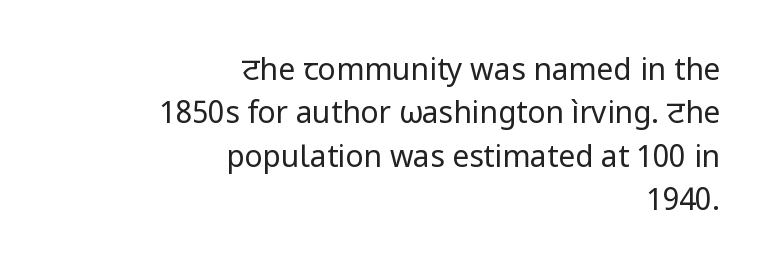
Summary of weight: not heavy and not bold. Underlining? Definitely not there. The rendering anchors every line to the right-hand side. Does the lettering tilt? It doesn't — this is upright. These lines are composed in type without serifs. Do the characters align in a grid? No, the font is proportional.
